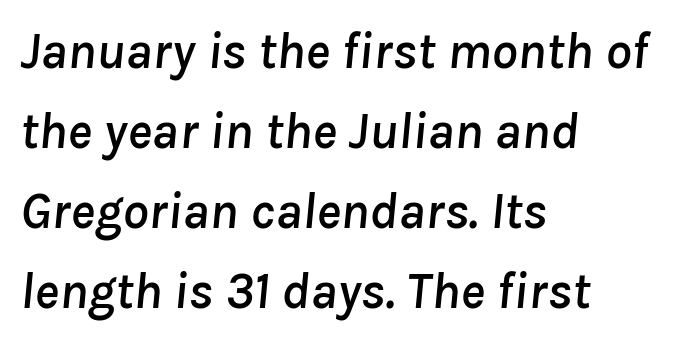
{"italic": "yes", "lean": "right", "slant_degrees": 8, "width": "normal", "stroke_contrast": "low", "x_height": "medium", "monospaced": "no", "underline": "no", "align": "left", "line_spacing": "normal", "line_spacing_ratio": 1.54, "letter_spacing": "normal", "letter_spacing_em": 0.0, "glyph_px": 52}
